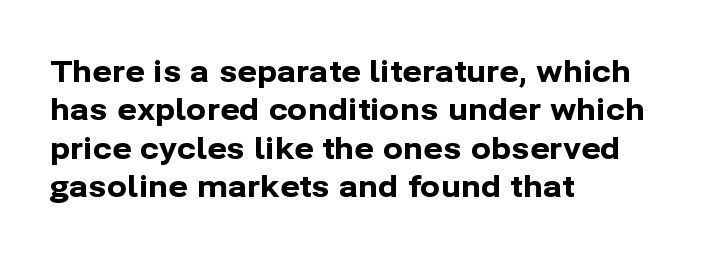
Q: Is the text bold? A: Yes.
Q: Is the text italic (slanted)? A: No, it is upright.
Q: Is the typeface a serif or a sans-serif typeface? A: Sans-serif.
Q: Is the text underlined? A: No.
Q: How is the paragraph aligned? A: Left-aligned.
Q: Is the spacing between letters normal or unusually wide? A: Normal.
Q: Is the spacing between lines tight, normal or loose? A: Normal.
Q: Width (condensed, normal, or wide)? A: Normal.
Q: Stroke contrast? A: Low.
Q: x-height? A: Medium.
Q: Monospaced? A: No.
